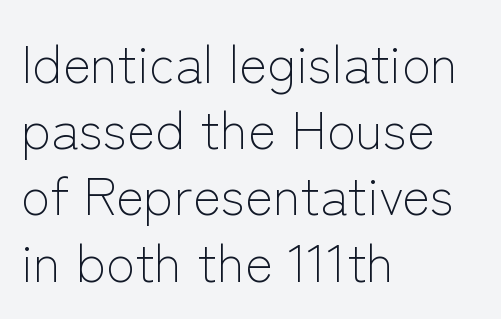
The image shows 53 px light sans-serif type, upright; set left-aligned, normal line spacing (1.25x), normal letter spacing, not underlined; low stroke contrast and a medium x-height.
